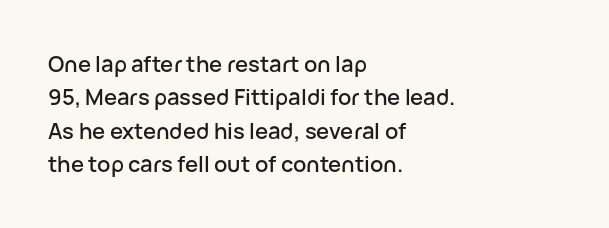
Regarding leading, the lines here are spaced in the standard way. The typography opts for an upright posture over an oblique one. Caption: multi-line text, flush left, ragged right. Nothing unusual about the tracking: characters are spaced as the font intends.
